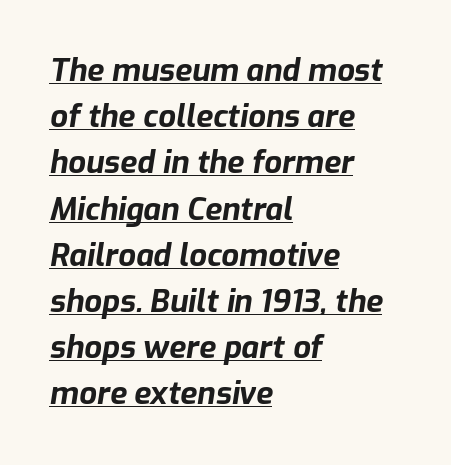
Q: Is the text bold? A: Yes.
Q: Is the text italic (slanted)? A: Yes, it leans right by about 9 degrees.
Q: Is the text underlined? A: Yes.
Q: How is the paragraph aligned? A: Left-aligned.
Q: Is the spacing between letters normal or unusually wide? A: Normal.
Q: Is the spacing between lines tight, normal or loose? A: Normal.
Q: Width (condensed, normal, or wide)? A: Normal.
Q: Stroke contrast? A: Low.
Q: x-height? A: Medium.
Q: Monospaced? A: No.
